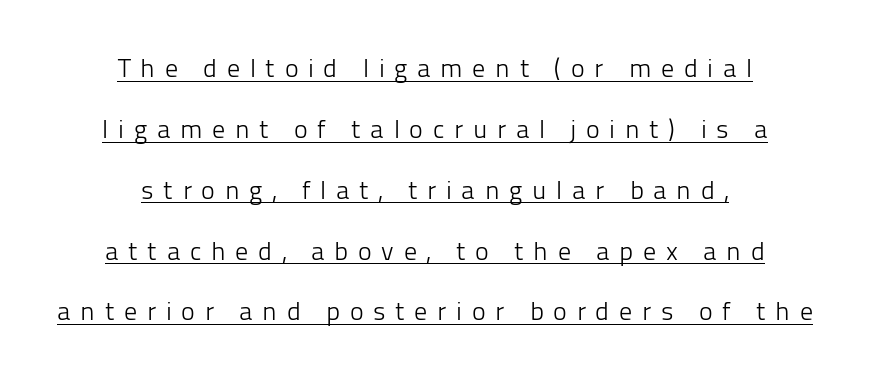
Q: Is the text bold? A: No.
Q: Is the text italic (slanted)? A: No, it is upright.
Q: Is the text underlined? A: Yes.
Q: How is the paragraph aligned? A: Centered.
Q: Is the spacing between letters normal or unusually wide? A: Unusually wide.
Q: Is the spacing between lines tight, normal or loose? A: Loose.
